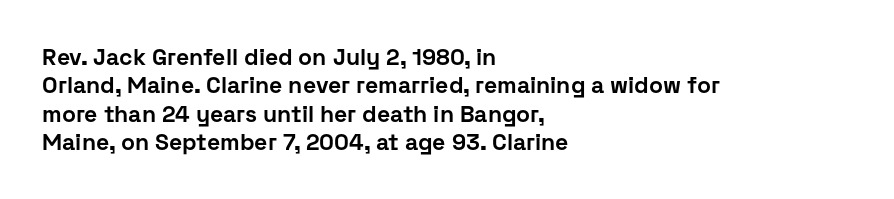
The image shows 23 px bold type, upright; set left-aligned, line spacing 1.23x, normal letter spacing, not underlined.
